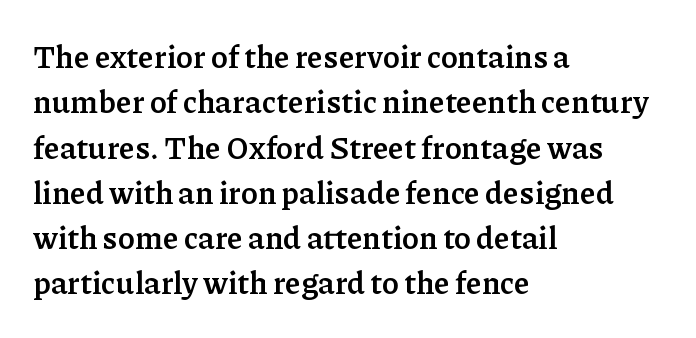
The image shows 31 px semibold serif type, upright; set left-aligned, normal line spacing (1.46x), normal letter spacing, not underlined; low stroke contrast and a medium x-height.
